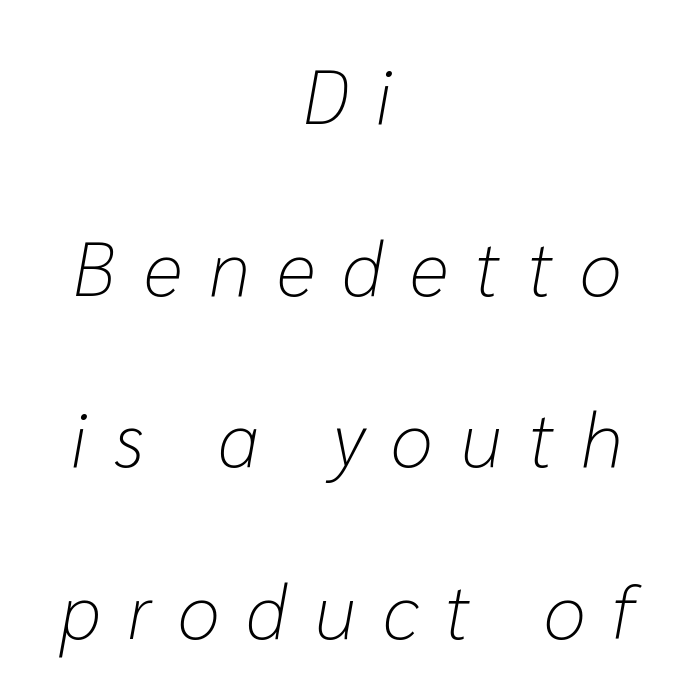
{"italic": "yes", "lean": "right", "slant_degrees": 10, "bold": "no", "weight": "light", "width": "normal", "stroke_contrast": "low", "x_height": "medium", "monospaced": "no", "underline": "no", "align": "center", "line_spacing": "loose", "line_spacing_ratio": 2.23, "letter_spacing": "wide", "letter_spacing_em": 0.35, "glyph_px": 77}
